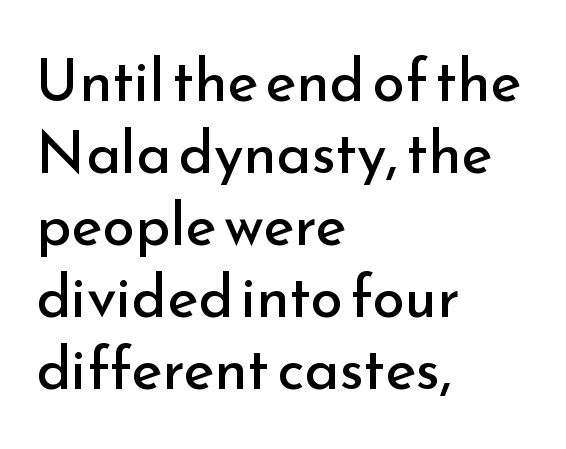
The image shows 59 px regular-weight sans-serif type, upright; set left-aligned, line spacing 1.22x, normal letter spacing, not underlined; low stroke contrast and a small x-height.
